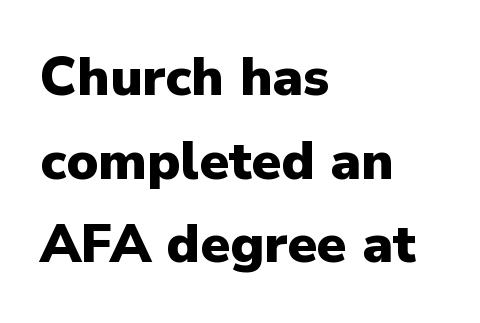
The image shows 54 px heavy sans-serif type, upright; set left-aligned, normal line spacing (1.55x), normal letter spacing, not underlined; low stroke contrast and a medium x-height.
